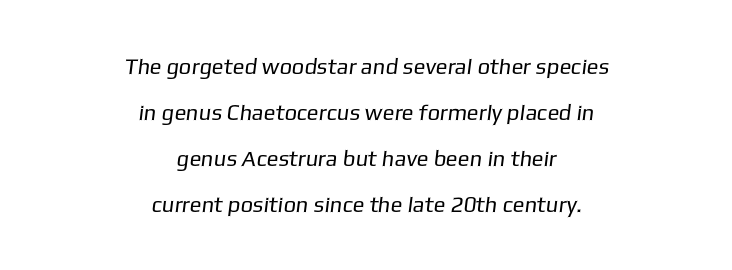
The image shows 22 px text type; set centered, loose line spacing (2.09x), normal letter spacing, not underlined.
